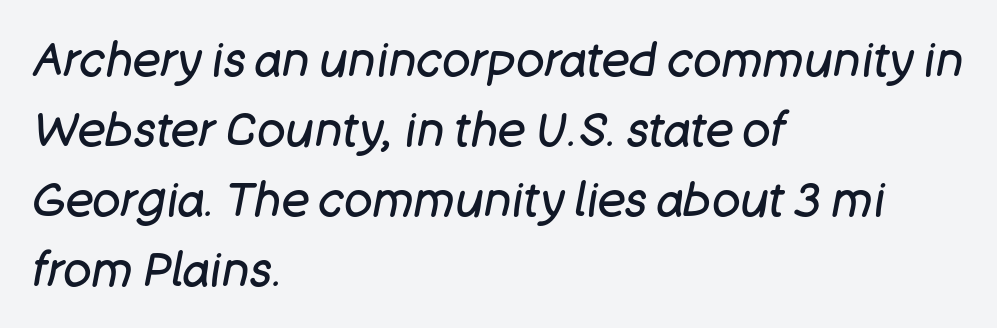
{"italic": "yes", "lean": "right", "slant_degrees": 11, "bold": "no", "weight": "regular", "width": "normal", "stroke_contrast": "low", "x_height": "large", "monospaced": "no", "underline": "no", "align": "left", "line_spacing": "normal", "line_spacing_ratio": 1.49, "letter_spacing": "normal", "letter_spacing_em": 0.0, "glyph_px": 47}
